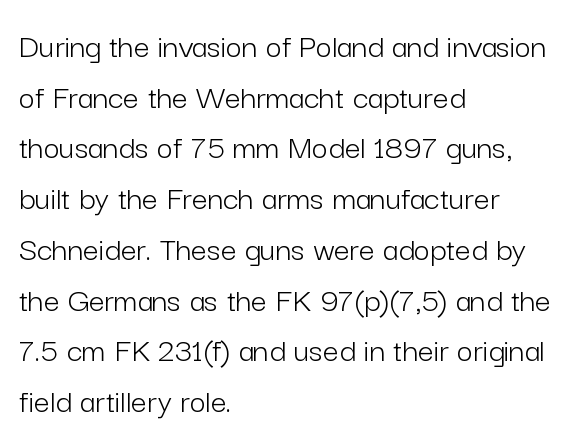
The image shows 35 px light sans-serif type, upright; set left-aligned, normal line spacing (1.45x), normal letter spacing, not underlined; low stroke contrast and a medium x-height.
